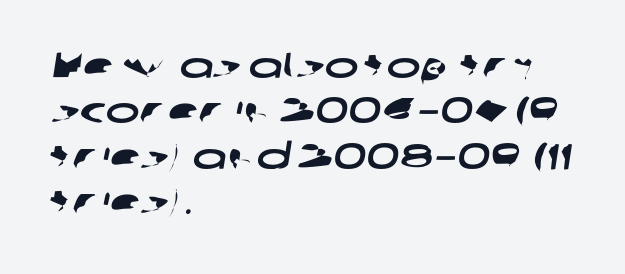
The image shows 36 px wide sans-serif type; set left-aligned, normal line spacing (1.26x), normal letter spacing, not underlined; low stroke contrast and a medium x-height.
